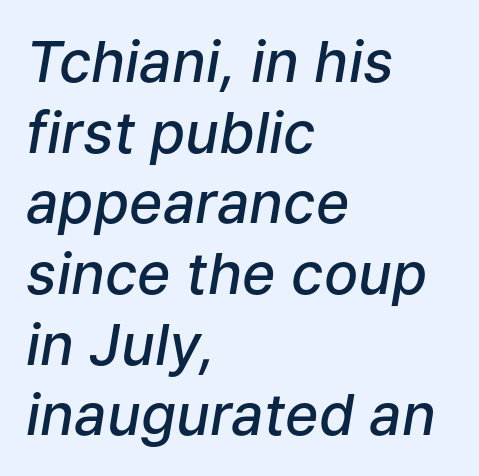
Q: Is the text bold? A: Semi-bold.
Q: Is the text italic (slanted)? A: Yes, it leans right by about 9 degrees.
Q: Is the text underlined? A: No.
Q: How is the paragraph aligned? A: Left-aligned.
Q: Is the spacing between letters normal or unusually wide? A: Normal.
Q: Width (condensed, normal, or wide)? A: Normal.
Q: Stroke contrast? A: Low.
Q: x-height? A: Medium.
Q: Monospaced? A: No.
